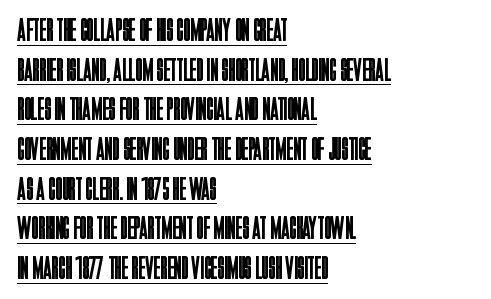
Q: Is the text bold? A: No.
Q: Is the text italic (slanted)? A: No, it is upright.
Q: Is the typeface a serif or a sans-serif typeface? A: Sans-serif.
Q: Is the text underlined? A: Yes.
Q: How is the paragraph aligned? A: Left-aligned.
Q: Is the spacing between letters normal or unusually wide? A: Normal.
Q: Width (condensed, normal, or wide)? A: Condensed.
Q: Stroke contrast? A: Low.
Q: x-height? A: Large.
Q: Monospaced? A: No.
